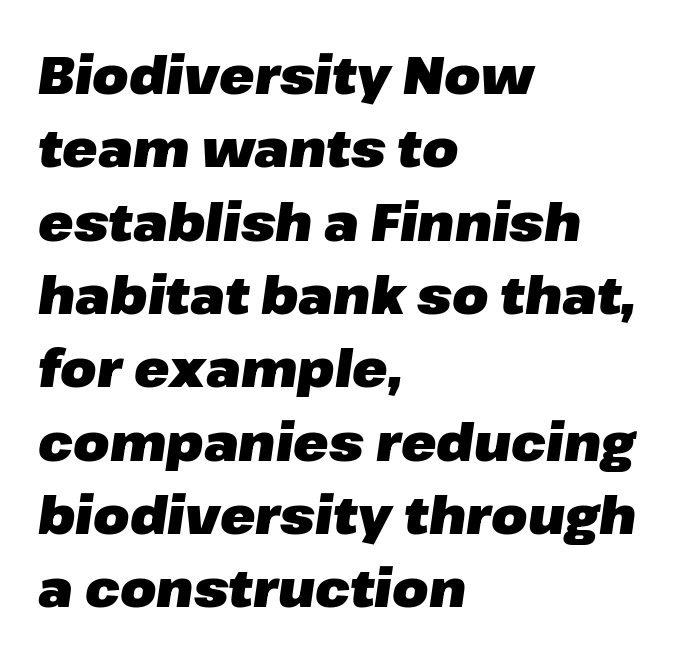
In terms of leading, this rendering sits right in the middle. Decoration check: the copy has no underline. Characters are canted at an angle relative to the baseline's perpendicular. Heavy-handed strokes throughout: this text is bold.
